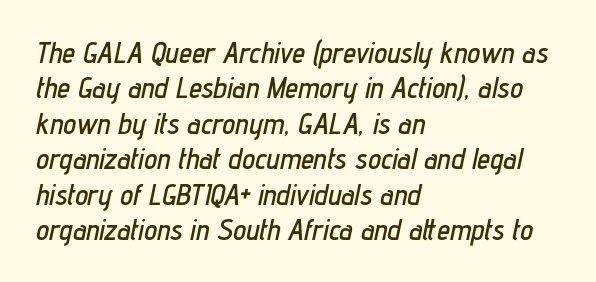
Beneath every word, the page is bare. The lines are quadded left. Varying glyph widths throughout — classic text-font behaviour. Observe the ordinary spacing: letters are neighbours, not strangers. Yep, that's italic — everything's leaning.
